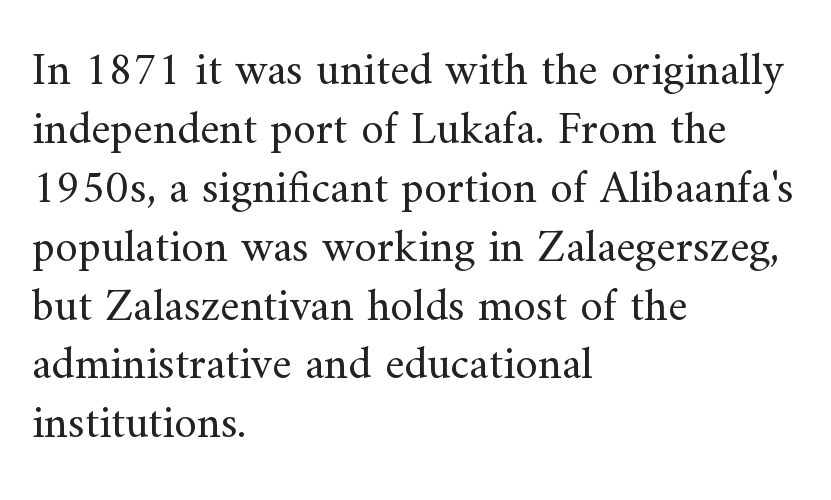
{"serif": "yes", "italic": "no", "bold": "no", "weight": "regular", "width": "normal", "stroke_contrast": "medium", "x_height": "small", "monospaced": "no", "underline": "no", "align": "left", "line_spacing": "normal", "line_spacing_ratio": 1.28, "letter_spacing": "normal", "letter_spacing_em": 0.0, "glyph_px": 46}
